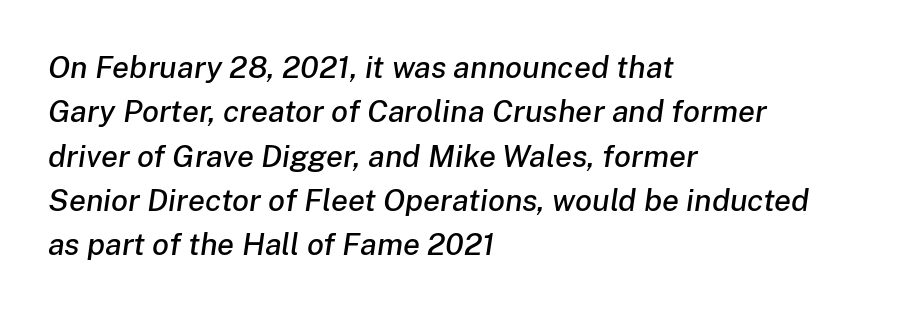
The image shows 31 px text type, italic (leaning right); set left-aligned, normal line spacing (1.43x), normal letter spacing, not underlined; low stroke contrast and a medium x-height.
